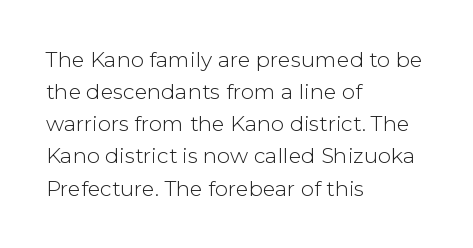
The image shows 21 px text type, upright; set left-aligned, normal line spacing (1.53x), normal letter spacing, not underlined.
